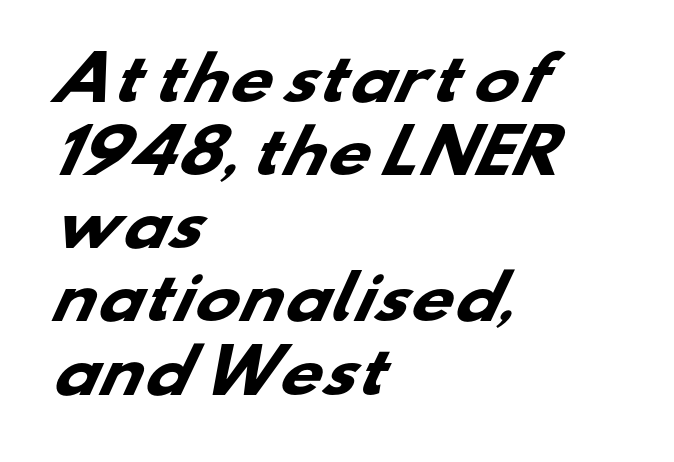
Q: Is the text bold? A: Yes.
Q: Is the typeface a serif or a sans-serif typeface? A: Sans-serif.
Q: Is the text underlined? A: No.
Q: How is the paragraph aligned? A: Left-aligned.
Q: Is the spacing between letters normal or unusually wide? A: Normal.
Q: Width (condensed, normal, or wide)? A: Wide.
Q: Stroke contrast? A: Low.
Q: x-height? A: Small.
Q: Monospaced? A: No.
